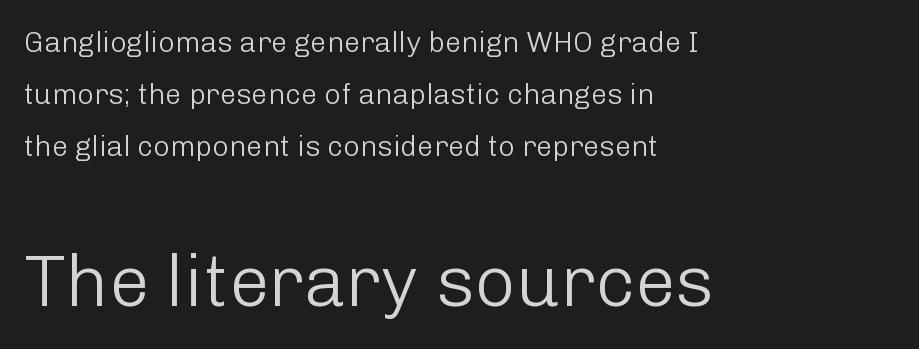
The image shows 72 px light sans-serif type, upright; set left-aligned, line spacing 1.8x, normal letter spacing, not underlined; the second (bottom) block is 2.48x larger; low stroke contrast and a medium x-height.
